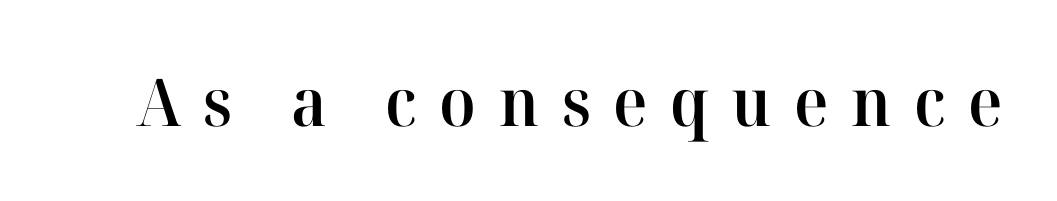
Q: Is the text bold? A: Semi-bold.
Q: Is the text italic (slanted)? A: No, it is upright.
Q: Is the typeface a serif or a sans-serif typeface? A: Serif.
Q: Is the text underlined? A: No.
Q: Is the spacing between letters normal or unusually wide? A: Unusually wide.
Q: Width (condensed, normal, or wide)? A: Normal.
Q: Stroke contrast? A: High.
Q: x-height? A: Medium.
Q: Monospaced? A: No.
